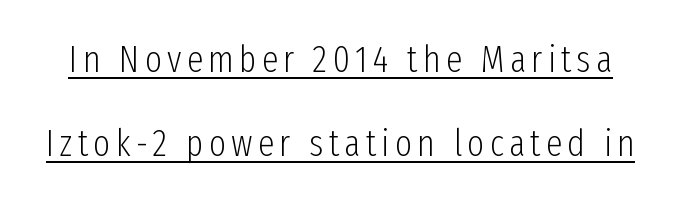
Q: Is the text bold? A: No.
Q: Is the text italic (slanted)? A: No, it is upright.
Q: Is the typeface a serif or a sans-serif typeface? A: Sans-serif.
Q: Is the text underlined? A: Yes.
Q: Is the spacing between lines tight, normal or loose? A: Loose.
Q: Width (condensed, normal, or wide)? A: Condensed.
Q: Stroke contrast? A: Low.
Q: x-height? A: Medium.
Q: Monospaced? A: No.
